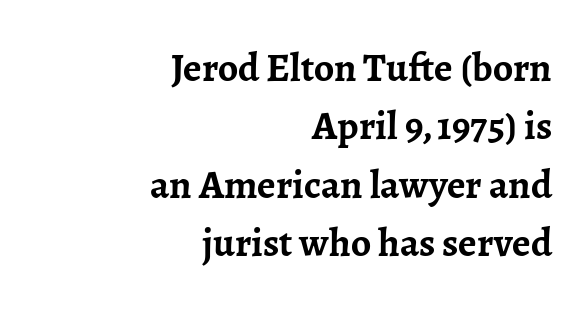
Q: Is the text bold? A: Yes.
Q: Is the text italic (slanted)? A: No, it is upright.
Q: Is the typeface a serif or a sans-serif typeface? A: Serif.
Q: Is the text underlined? A: No.
Q: How is the paragraph aligned? A: Right-aligned.
Q: Is the spacing between letters normal or unusually wide? A: Normal.
Q: Is the spacing between lines tight, normal or loose? A: Normal.
Q: Width (condensed, normal, or wide)? A: Normal.
Q: Stroke contrast? A: Low.
Q: x-height? A: Medium.
Q: Monospaced? A: No.
